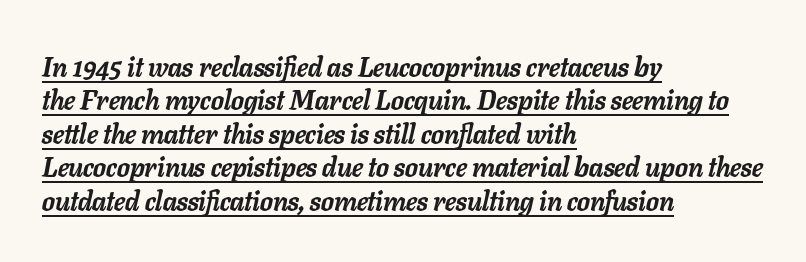
Q: Is the text bold? A: Yes.
Q: Is the text italic (slanted)? A: Yes, it leans right by about 11 degrees.
Q: Is the text underlined? A: Yes.
Q: How is the paragraph aligned? A: Left-aligned.
Q: Is the spacing between letters normal or unusually wide? A: Normal.
